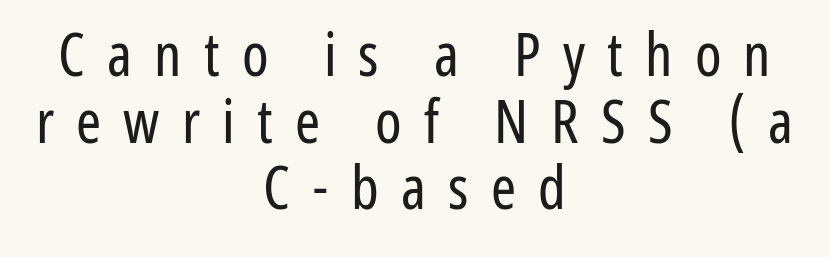
The image shows 60 px regular-weight, condensed sans-serif type, upright; set centered, tight line spacing (1.11x), unusually wide letter spacing (+0.37 em), not underlined; low stroke contrast and a medium x-height.
